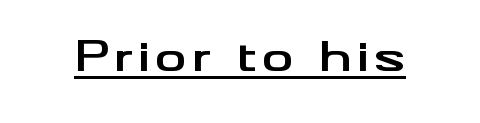
The image shows 40 px bold, wide sans-serif type, upright; set underlined; medium stroke contrast and a small x-height.
